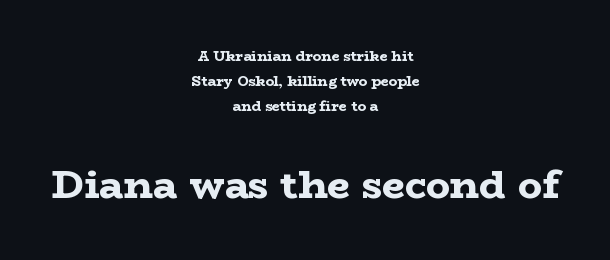
{"serif": "yes", "italic": "no", "bold": "yes", "weight": "bold", "width": "wide", "stroke_contrast": "low", "x_height": "medium", "monospaced": "no", "underline": "no", "align": "center", "line_spacing_ratio": 1.78, "letter_spacing": "normal", "letter_spacing_em": 0.0, "larger_block": "second", "size_ratio": 2.86, "glyph_px": 40}
